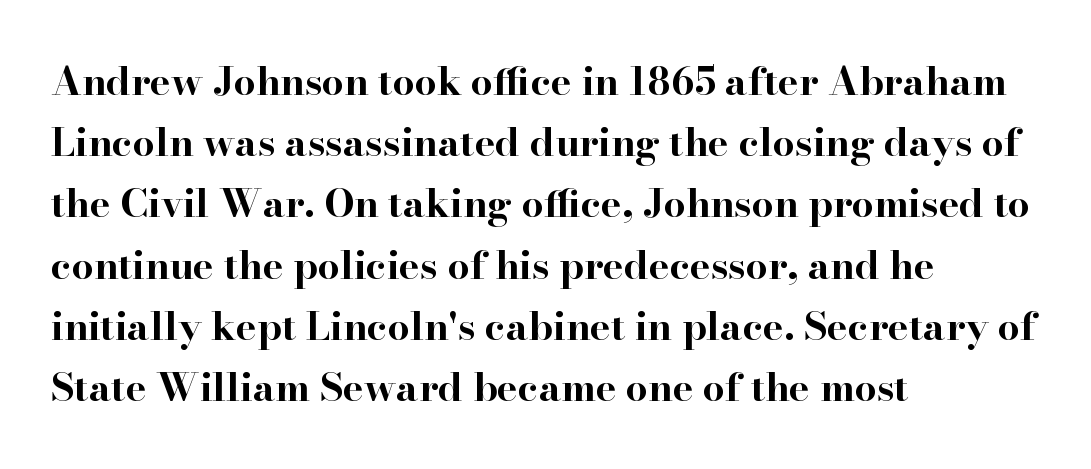
The image shows 39 px bold, wide serif type, upright; set left-aligned, normal line spacing (1.57x), normal letter spacing, not underlined; high stroke contrast and a small x-height.
